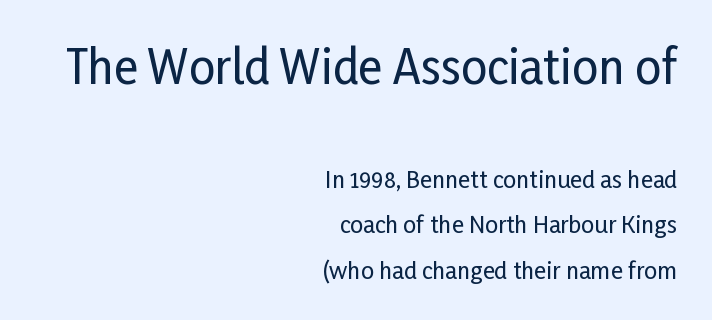
Q: Is the text italic (slanted)? A: No, it is upright.
Q: Is the typeface a serif or a sans-serif typeface? A: Sans-serif.
Q: Is the text underlined? A: No.
Q: How is the paragraph aligned? A: Right-aligned.
Q: Is the spacing between letters normal or unusually wide? A: Normal.
Q: Is the spacing between lines tight, normal or loose? A: Loose.
Q: Which block of text is set in a larger size, the first (top) or the second (bottom)? A: The first (top) one.
Q: Width (condensed, normal, or wide)? A: Condensed.
Q: Stroke contrast? A: Low.
Q: x-height? A: Medium.
Q: Monospaced? A: No.
